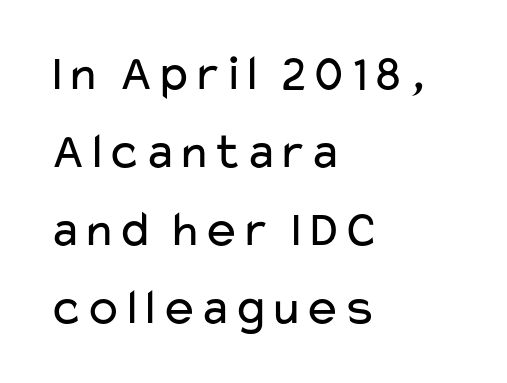
Q: Is the text bold? A: No.
Q: Is the text italic (slanted)? A: No, it is upright.
Q: Is the typeface a serif or a sans-serif typeface? A: Sans-serif.
Q: Is the text underlined? A: No.
Q: How is the paragraph aligned? A: Left-aligned.
Q: Is the spacing between letters normal or unusually wide? A: Normal.
Q: Is the spacing between lines tight, normal or loose? A: Normal.
Q: Width (condensed, normal, or wide)? A: Wide.
Q: Stroke contrast? A: Low.
Q: x-height? A: Medium.
Q: Monospaced? A: No.
